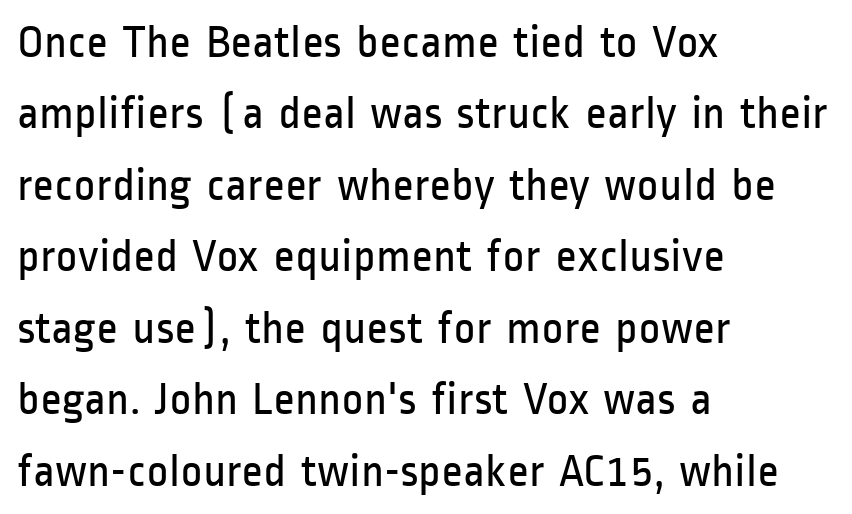
{"serif": "no", "italic": "no", "bold": "no", "weight": "regular", "width": "condensed", "stroke_contrast": "low", "x_height": "medium", "monospaced": "no", "underline": "no", "align": "left", "line_spacing": "normal", "line_spacing_ratio": 1.52, "letter_spacing": "normal", "letter_spacing_em": 0.0, "glyph_px": 47}
